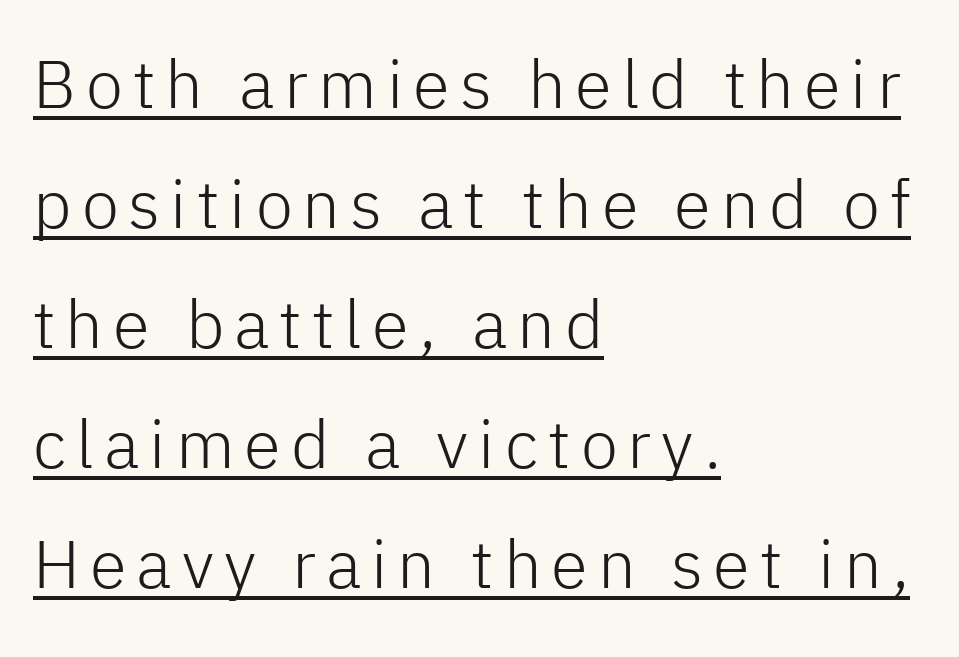
{"serif": "no", "italic": "no", "bold": "no", "weight": "light", "width": "normal", "stroke_contrast": "low", "x_height": "medium", "monospaced": "no", "underline": "yes", "align": "left", "line_spacing_ratio": 1.79, "glyph_px": 67}
